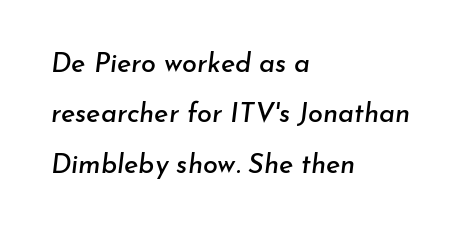
{"italic": "yes", "lean": "right", "slant_degrees": 7, "underline": "no", "align": "left", "line_spacing_ratio": 1.87, "letter_spacing": "normal", "letter_spacing_em": 0.0, "glyph_px": 27}
